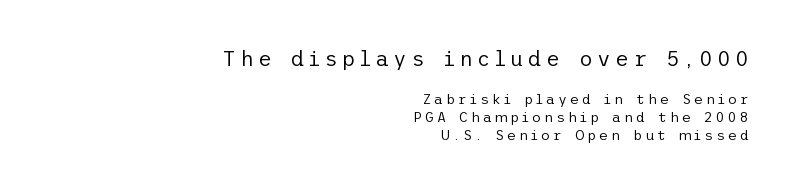
{"italic": "no", "bold": "no", "underline": "no", "align": "right", "line_spacing": "normal", "line_spacing_ratio": 1.32, "letter_spacing": "wide", "letter_spacing_em": 0.21, "larger_block": "first", "size_ratio": 1.5, "glyph_px": 21}
